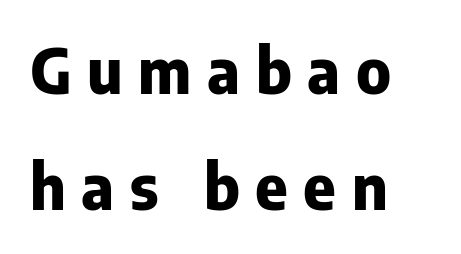
The font is running at its bold setting. Each letter's strokes conclude bluntly, with no projecting serifs. Spacing verdict: proportional, widths tailored to each character. A typesetter would call this heavily tracked-out type. The type sits square on the baseline with zero lean.
